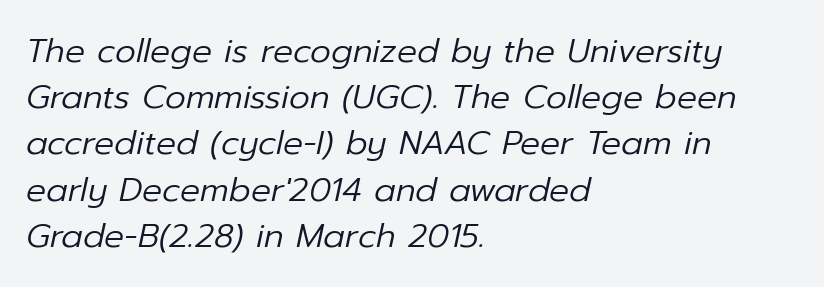
Each word holds together tightly as a unit, with standard inter-letter gaps. Leading: standard. A student would call this left alignment; a typographer would say flush left, rag right. The area under the type is left untouched. You can tell it's italic because the verticals aren't actually vertical. No extra ink here — the face is not bold.
